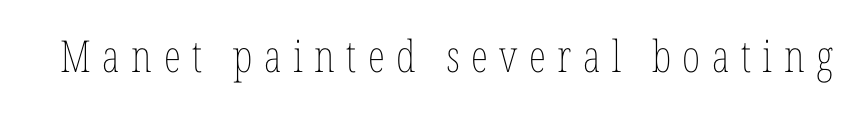
Is the stroke heavy? The answer is a plain regular-or-lighter. Designer's note — italics off, roman on. The letters advance in unequal steps, a hallmark of proportional type. Compared with typical body copy, the letter spacing here is much looser.
